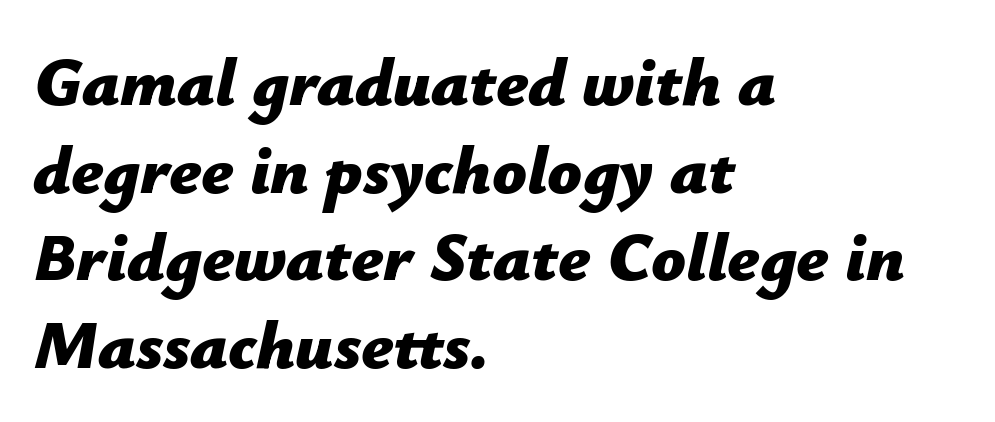
The image shows 68 px bold type, italic (leaning right); set left-aligned, normal line spacing (1.29x), normal letter spacing, not underlined; low stroke contrast and a medium x-height.
